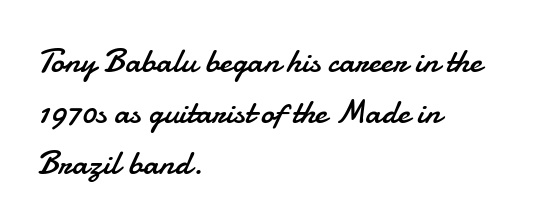
Q: Is the text bold? A: No.
Q: Is the text italic (slanted)? A: Yes.
Q: Is the typeface a serif or a sans-serif typeface? A: Sans-serif.
Q: Is the text underlined? A: No.
Q: How is the paragraph aligned? A: Left-aligned.
Q: Is the spacing between letters normal or unusually wide? A: Normal.
Q: Is the spacing between lines tight, normal or loose? A: Normal.
Q: Width (condensed, normal, or wide)? A: Normal.
Q: Stroke contrast? A: Low.
Q: x-height? A: Small.
Q: Monospaced? A: No.
